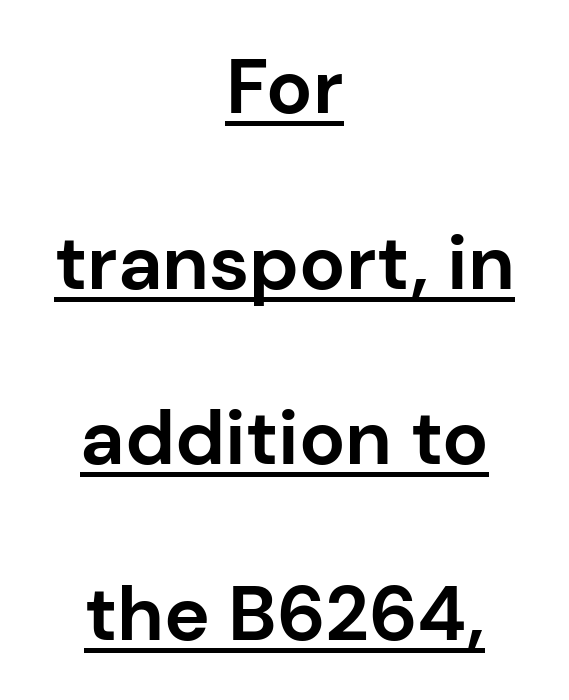
This rendering features underlined lettering. This is roman type, the default non-slanted kind. The sample has been set heavy, in full bold. Does the type have serifs? No, each stem ends abruptly. Note the varied advance widths — an 'i' is clearly narrower than an 'm'. If you measured baseline to baseline, you'd find a long distance.
